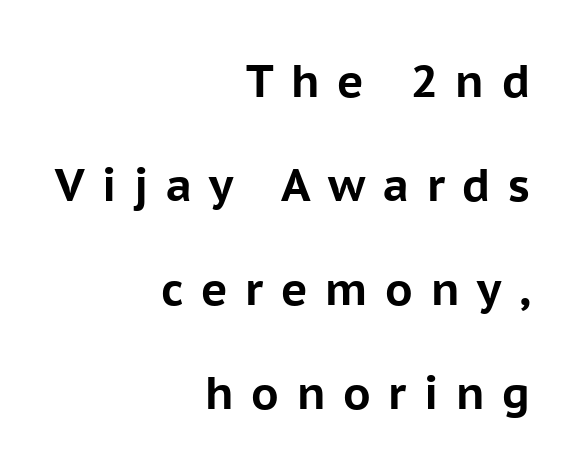
Q: Is the text bold? A: Yes.
Q: Is the text italic (slanted)? A: No, it is upright.
Q: Is the typeface a serif or a sans-serif typeface? A: Sans-serif.
Q: Is the text underlined? A: No.
Q: How is the paragraph aligned? A: Right-aligned.
Q: Is the spacing between letters normal or unusually wide? A: Unusually wide.
Q: Is the spacing between lines tight, normal or loose? A: Loose.
Q: Width (condensed, normal, or wide)? A: Normal.
Q: Stroke contrast? A: Low.
Q: x-height? A: Medium.
Q: Monospaced? A: No.
